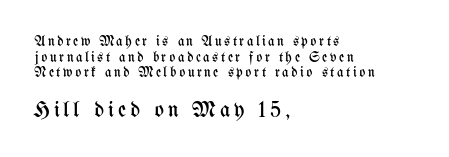
The image shows 22 px text type, upright; set left-aligned, tight line spacing (1.12x), not underlined; the second (bottom) block is 1.57x larger.
